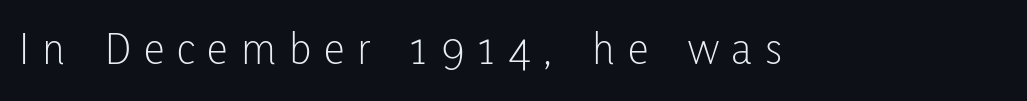
{"serif": "no", "italic": "no", "bold": "no", "weight": "light", "width": "condensed", "stroke_contrast": "low", "x_height": "medium", "monospaced": "no", "underline": "no", "letter_spacing": "wide", "letter_spacing_em": 0.28, "glyph_px": 47}
